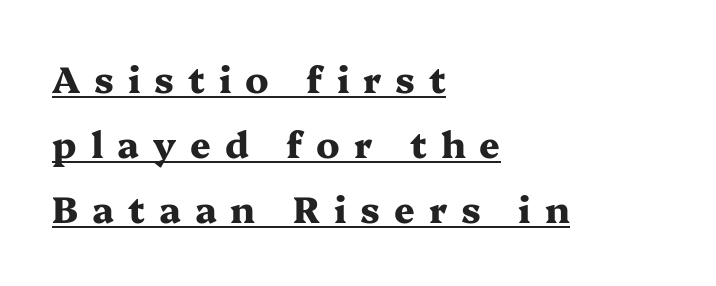
Q: Is the text bold? A: Yes.
Q: Is the text italic (slanted)? A: No, it is upright.
Q: Is the typeface a serif or a sans-serif typeface? A: Serif.
Q: Is the text underlined? A: Yes.
Q: How is the paragraph aligned? A: Left-aligned.
Q: Is the spacing between letters normal or unusually wide? A: Unusually wide.
Q: Width (condensed, normal, or wide)? A: Wide.
Q: Stroke contrast? A: Medium.
Q: x-height? A: Medium.
Q: Monospaced? A: No.
